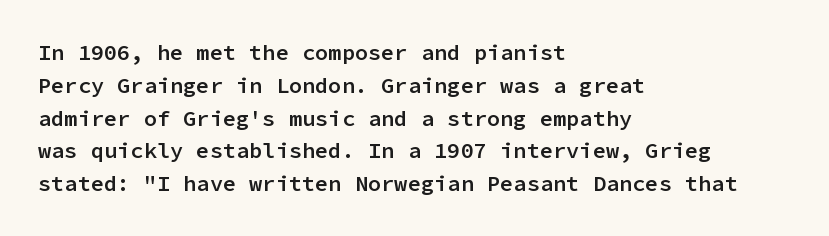
The image shows 22 px text type, upright; set left-aligned, normal line spacing (1.49x), normal letter spacing, not underlined.
